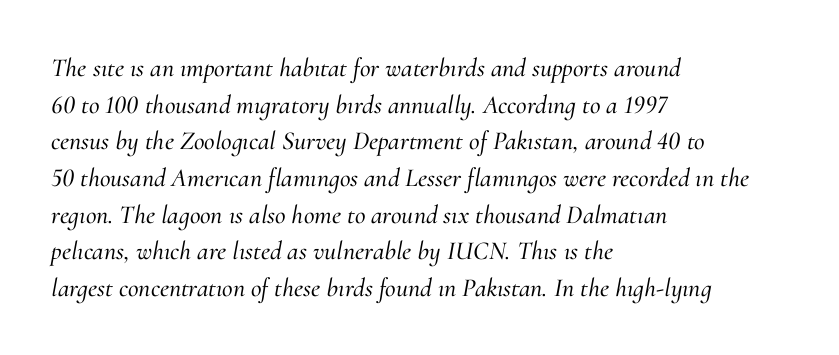
{"italic": "yes", "lean": "right", "slant_degrees": 10, "underline": "no", "align": "left", "line_spacing": "normal", "line_spacing_ratio": 1.41, "letter_spacing": "normal", "letter_spacing_em": 0.0, "glyph_px": 26}
